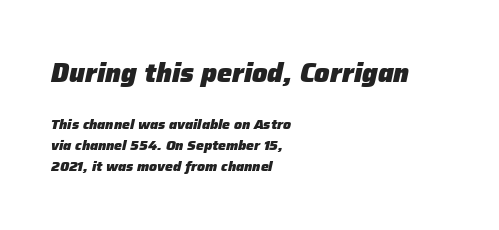
The passage shown is not underscored anywhere. Weight: bold. There is no visible air inserted between adjacent glyphs. Horizontal bands of white between lines are of average thickness.
